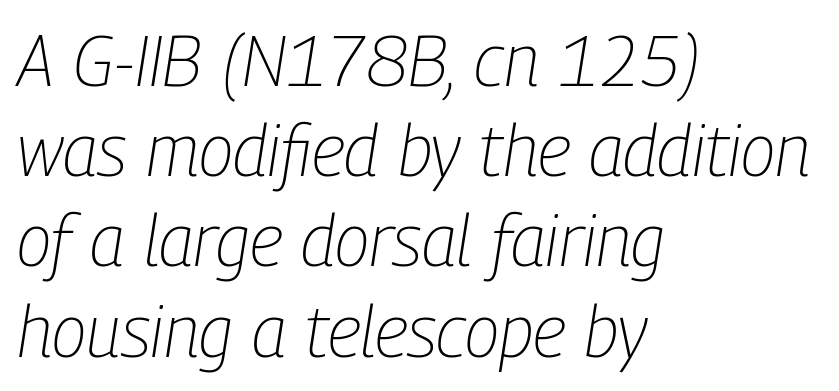
The image shows 71 px light, condensed type, italic (leaning right); set left-aligned, normal line spacing (1.27x), normal letter spacing, not underlined; low stroke contrast and a medium x-height.
